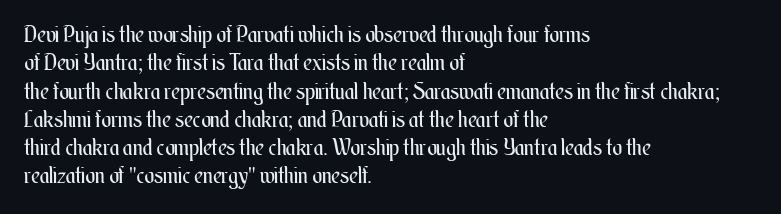
The image shows 23 px text type, upright; set left-aligned, line spacing 1.23x, normal letter spacing, not underlined.
